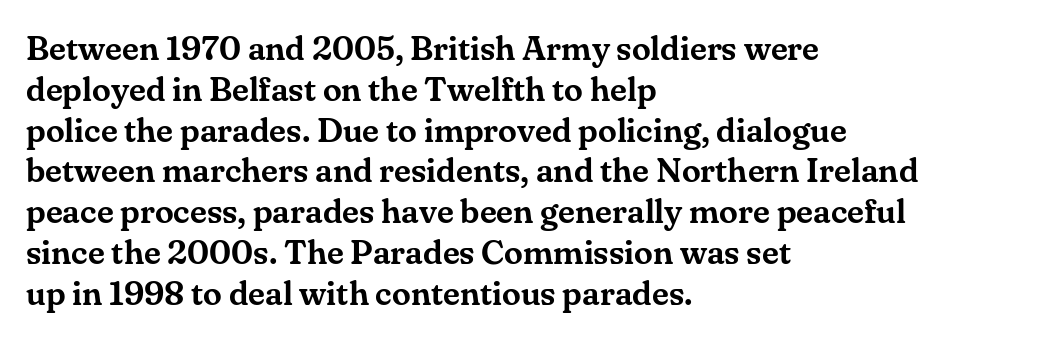
Q: Is the text italic (slanted)? A: No, it is upright.
Q: Is the typeface a serif or a sans-serif typeface? A: Serif.
Q: Is the text underlined? A: No.
Q: How is the paragraph aligned? A: Left-aligned.
Q: Is the spacing between letters normal or unusually wide? A: Normal.
Q: Width (condensed, normal, or wide)? A: Normal.
Q: Stroke contrast? A: Medium.
Q: x-height? A: Small.
Q: Monospaced? A: No.
